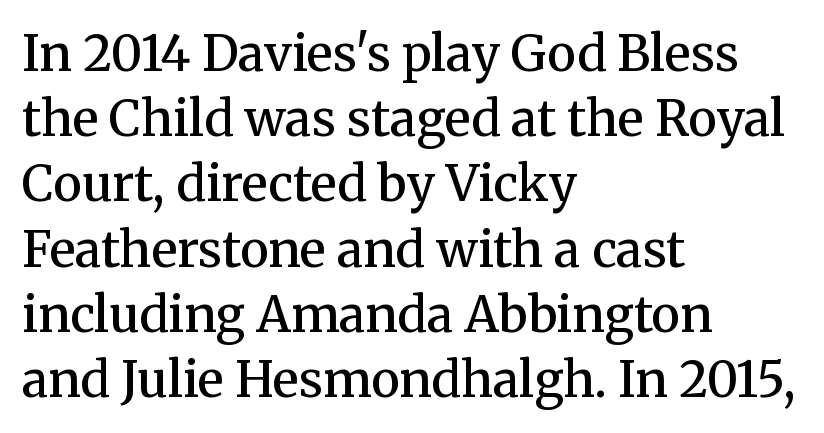
Q: Is the text bold? A: Semi-bold.
Q: Is the text italic (slanted)? A: No, it is upright.
Q: Is the typeface a serif or a sans-serif typeface? A: Serif.
Q: Is the text underlined? A: No.
Q: How is the paragraph aligned? A: Left-aligned.
Q: Is the spacing between letters normal or unusually wide? A: Normal.
Q: Is the spacing between lines tight, normal or loose? A: Normal.
Q: Width (condensed, normal, or wide)? A: Normal.
Q: Stroke contrast? A: Medium.
Q: x-height? A: Medium.
Q: Monospaced? A: No.
